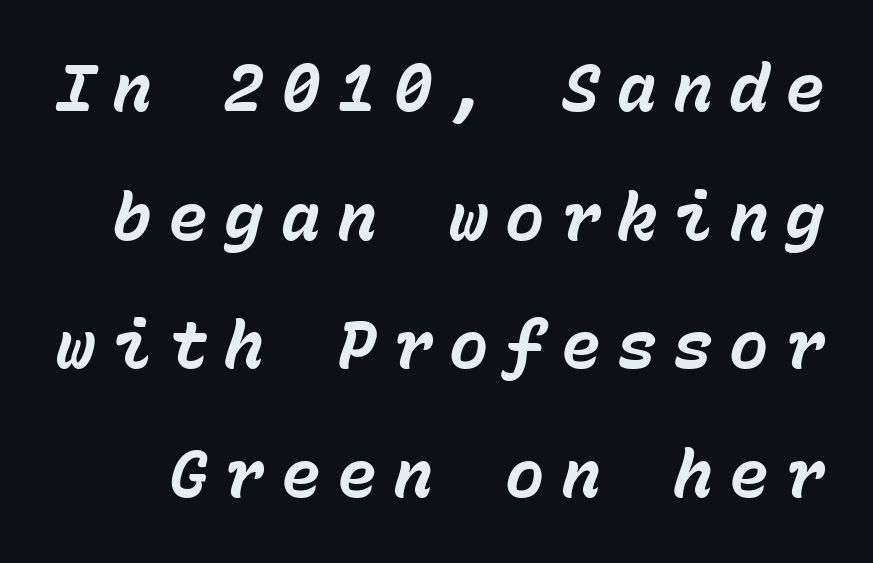
One glance says open: line gaps are wider than usual. Any mark beneath the type? The region is blank. Style check: oblique. The characters look thick and weighty, a clear bold. Does extra space separate the letters? Yes, quite a lot of it.
